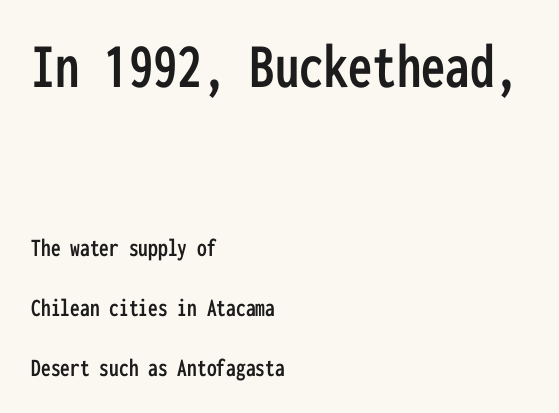
The image shows 65 px condensed sans-serif type, upright, monospaced; set left-aligned, loose line spacing (2.31x), normal letter spacing, not underlined; the first (top) block is 2.5x larger; low stroke contrast and a medium x-height.
